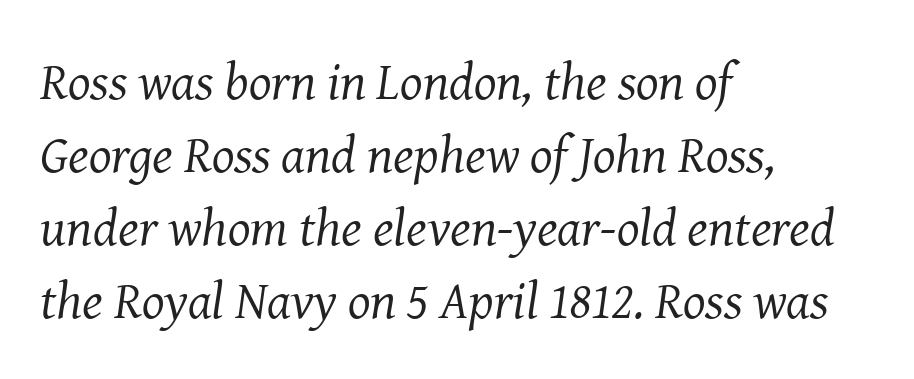
The image shows 53 px regular-weight serif type, italic (leaning right); set left-aligned, normal line spacing (1.38x), normal letter spacing, not underlined; medium stroke contrast and a medium x-height.
